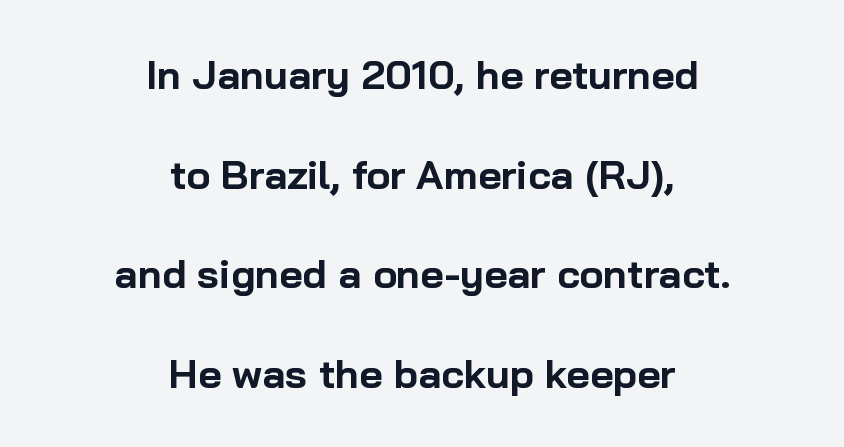
{"serif": "no", "italic": "no", "bold": "yes", "weight": "bold", "width": "normal", "stroke_contrast": "low", "x_height": "medium", "monospaced": "no", "underline": "no", "align": "center", "line_spacing": "loose", "line_spacing_ratio": 2.49, "letter_spacing": "normal", "letter_spacing_em": 0.0, "glyph_px": 40}
